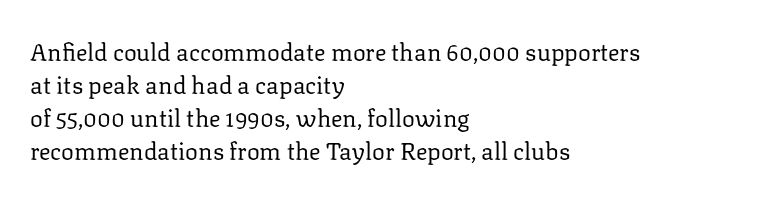
Q: Is the text bold? A: No.
Q: Is the text italic (slanted)? A: No, it is upright.
Q: Is the text underlined? A: No.
Q: How is the paragraph aligned? A: Left-aligned.
Q: Is the spacing between letters normal or unusually wide? A: Normal.
Q: Is the spacing between lines tight, normal or loose? A: Normal.
